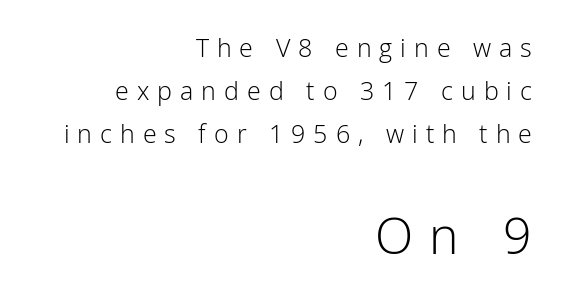
Honestly, there is no underline to notice here at all. Style check: upright. The gaps between neighbouring characters are conspicuously large. Line ends are locked; line starts wander. The rendering uses natural spacing where letterforms have individual widths.
